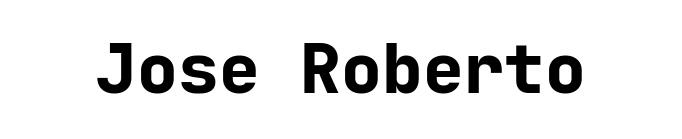
{"serif": "no", "italic": "no", "bold": "yes", "weight": "bold", "width": "normal", "stroke_contrast": "low", "x_height": "medium", "monospaced": "yes", "underline": "no", "letter_spacing": "normal", "letter_spacing_em": 0.0, "glyph_px": 68}
